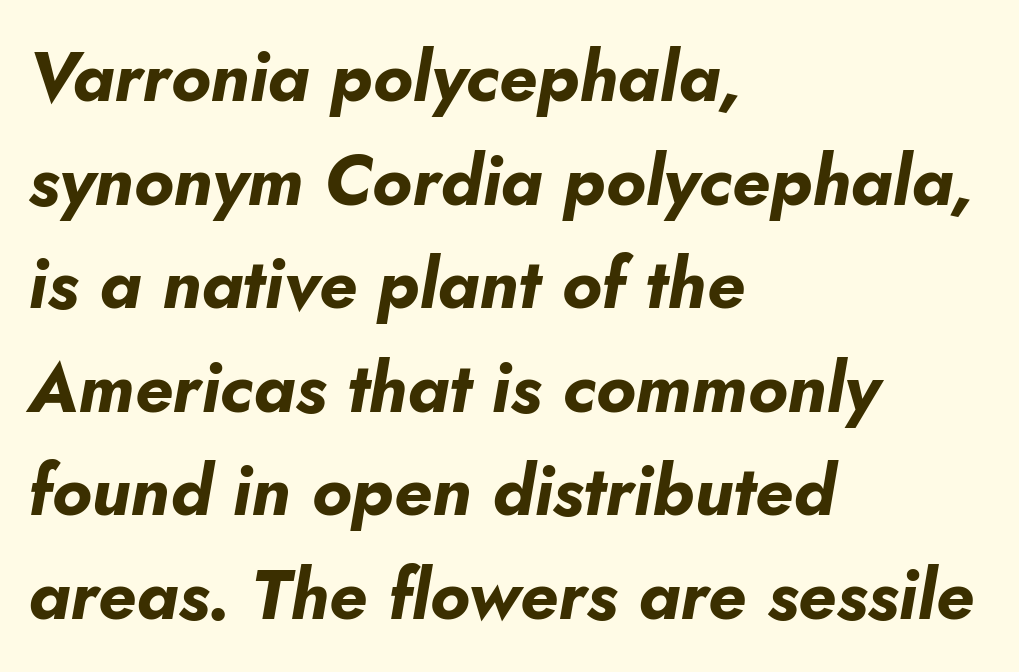
Compared with typical body copy, the letter spacing here is the same. Varying glyph widths throughout — classic text-font behaviour. Emphasis by weight is at full strength: bold. The lines are quadded left. Underline: absent.
